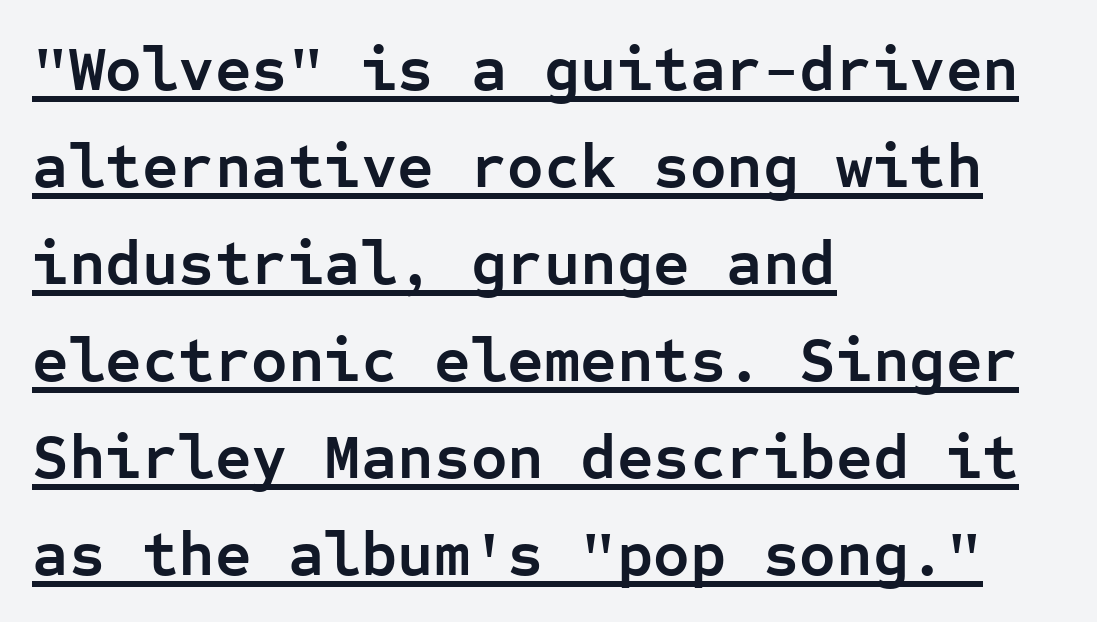
The image shows 63 px semibold sans-serif type, upright, monospaced; set left-aligned, normal line spacing (1.54x), normal letter spacing, underlined; low stroke contrast and a medium x-height.
